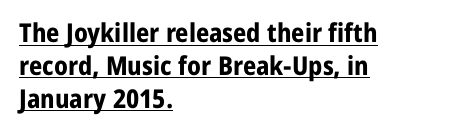
{"italic": "no", "bold": "yes", "underline": "yes", "align": "left", "line_spacing": "normal", "line_spacing_ratio": 1.26, "letter_spacing": "normal", "letter_spacing_em": 0.0, "glyph_px": 26}
